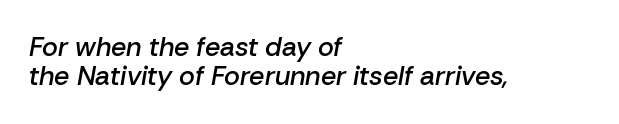
Q: Is the text bold? A: Semi-bold.
Q: Is the text italic (slanted)? A: Yes, it leans right by about 10 degrees.
Q: Is the text underlined? A: No.
Q: How is the paragraph aligned? A: Left-aligned.
Q: Is the spacing between letters normal or unusually wide? A: Normal.
Q: Is the spacing between lines tight, normal or loose? A: Tight.
